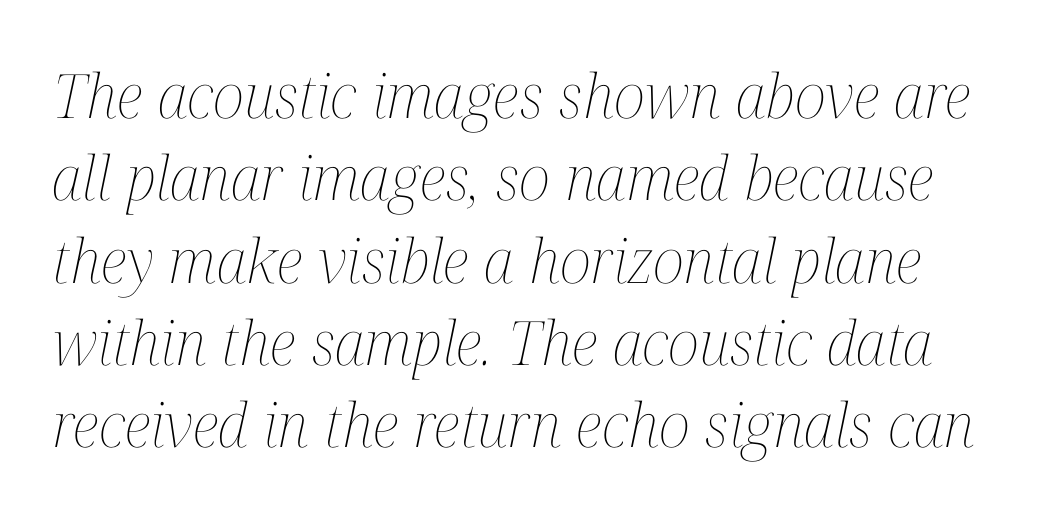
{"italic": "yes", "lean": "right", "slant_degrees": 12, "bold": "no", "weight": "thin", "width": "condensed", "stroke_contrast": "medium", "x_height": "medium", "monospaced": "no", "underline": "no", "line_spacing": "normal", "line_spacing_ratio": 1.35, "letter_spacing": "normal", "letter_spacing_em": 0.0, "glyph_px": 61}
